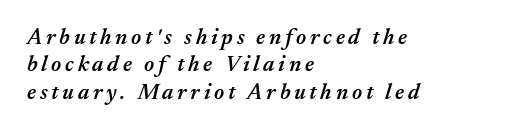
The image shows 22 px text type, italic (leaning right); set left-aligned, line spacing 1.24x, not underlined.
